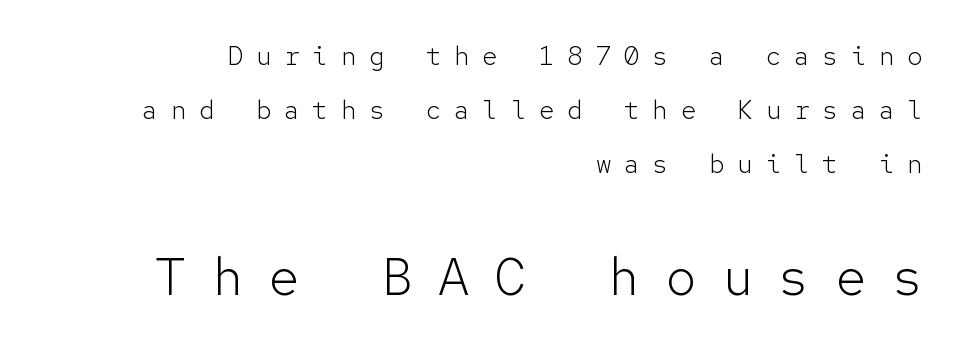
{"serif": "no", "italic": "no", "bold": "no", "weight": "light", "width": "normal", "stroke_contrast": "low", "x_height": "medium", "monospaced": "yes", "underline": "no", "align": "right", "line_spacing": "loose", "line_spacing_ratio": 2.08, "letter_spacing": "wide", "letter_spacing_em": 0.49, "larger_block": "second", "size_ratio": 2.0, "glyph_px": 52}
